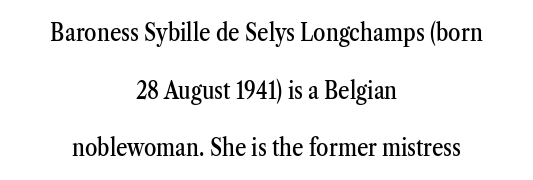
The image shows 25 px text type, upright; set centered, loose line spacing (2.31x), normal letter spacing, not underlined.
